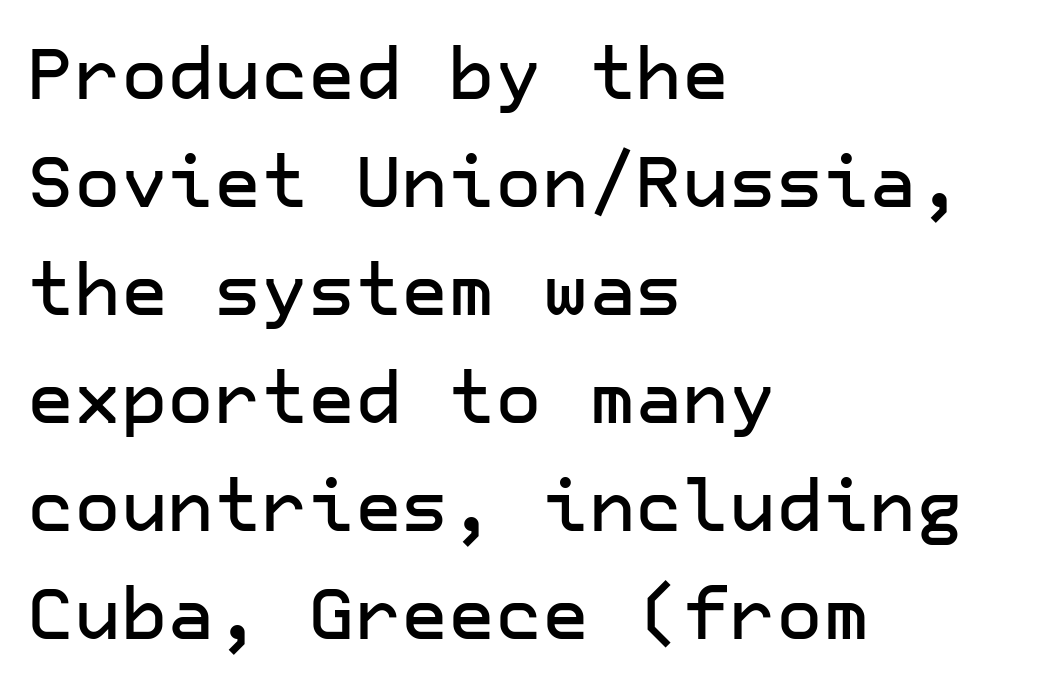
Decoration check: the copy has no underline. Reading down the block, your eye returns to a fixed left position each line. Tracking value appears to be zero — textbook default spacing. Does the leading feel generous? No, just average. Vertical strokes here are truly vertical. Regarding serifs, this sample does without them.
